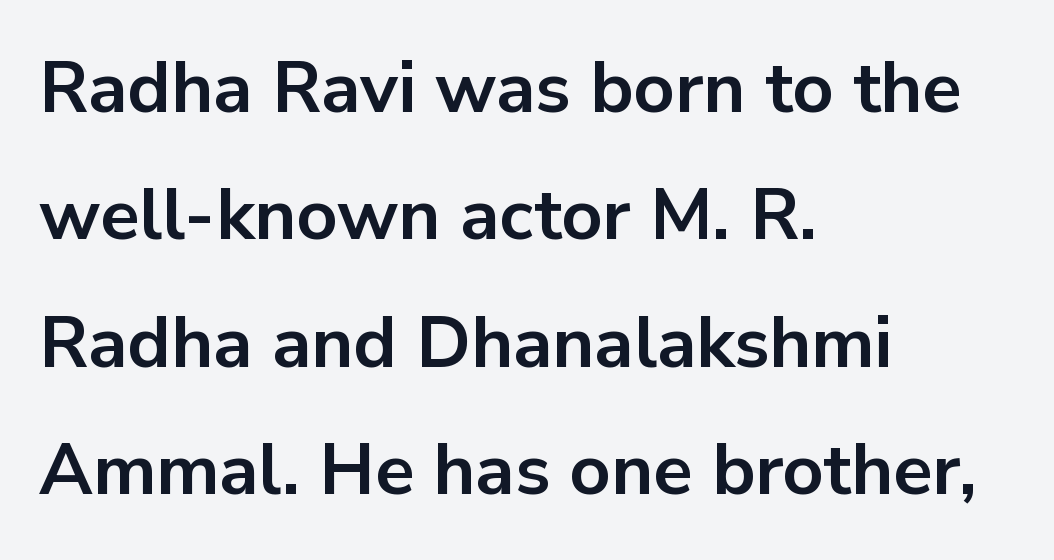
Q: Is the text bold? A: Yes.
Q: Is the text italic (slanted)? A: No, it is upright.
Q: Is the typeface a serif or a sans-serif typeface? A: Sans-serif.
Q: Is the text underlined? A: No.
Q: How is the paragraph aligned? A: Left-aligned.
Q: Is the spacing between letters normal or unusually wide? A: Normal.
Q: Width (condensed, normal, or wide)? A: Normal.
Q: Stroke contrast? A: Low.
Q: x-height? A: Medium.
Q: Monospaced? A: No.
